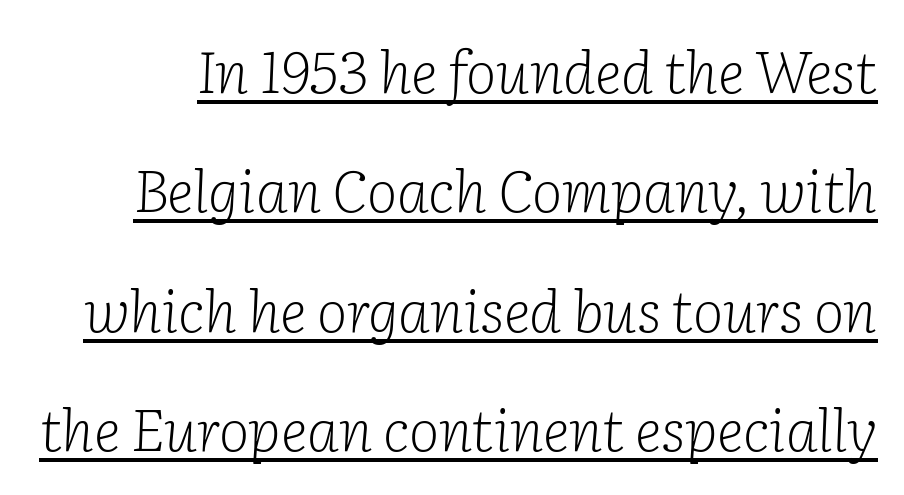
You could not count columns in this text — the font is proportionally spaced. Caption: lettering with a line underneath. Horizontal bands of white between lines are thick stripes. Characters follow at the spacing the type designer built in. Quick note: italic.
